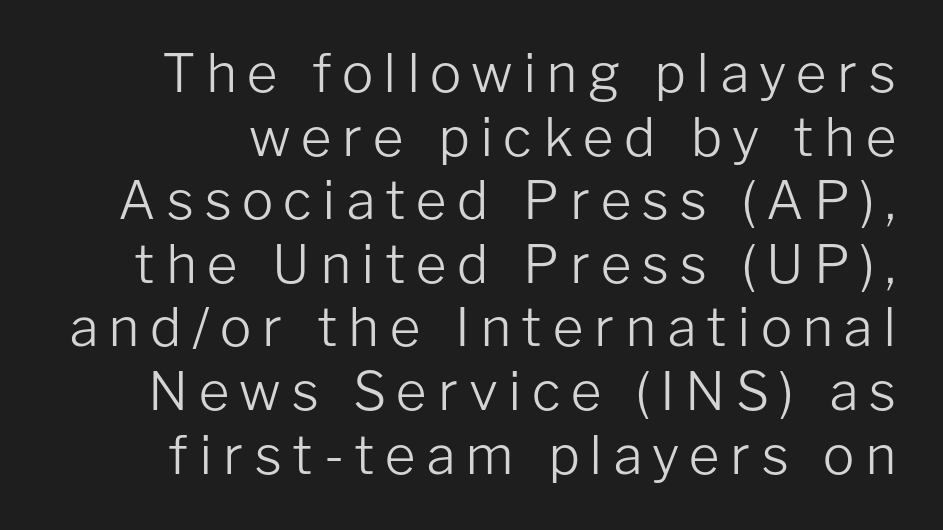
{"serif": "no", "italic": "no", "bold": "no", "weight": "light", "width": "normal", "stroke_contrast": "low", "x_height": "medium", "monospaced": "no", "underline": "no", "line_spacing_ratio": 1.2, "glyph_px": 53}
